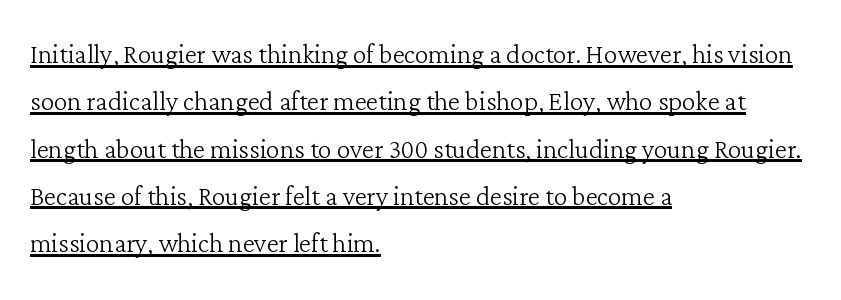
The image shows 34 px light serif type, upright; set left-aligned, normal line spacing (1.39x), normal letter spacing, underlined; low stroke contrast and a medium x-height.
